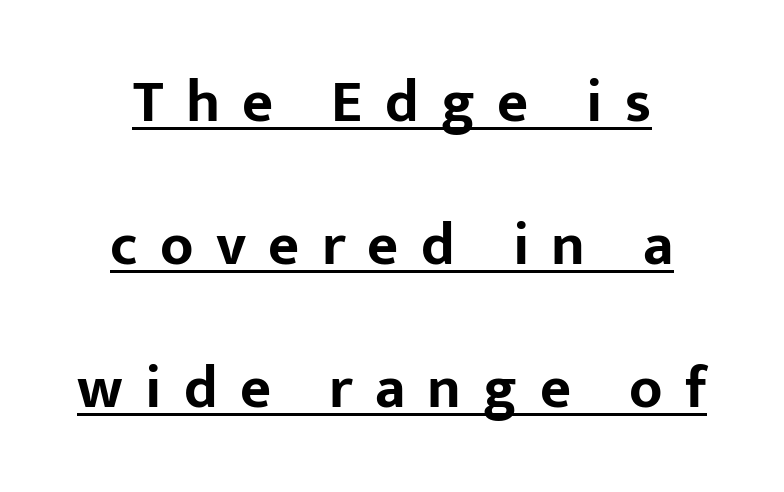
The image shows 60 px bold sans-serif type, upright; set centered, loose line spacing (2.38x), unusually wide letter spacing (+0.37 em), underlined; low stroke contrast and a medium x-height.
